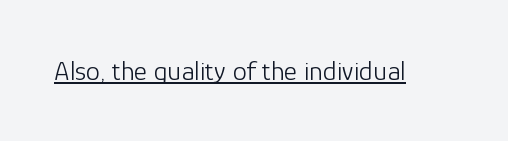
The image shows 28 px light sans-serif type, upright; set normal letter spacing, underlined; low stroke contrast and a medium x-height.
